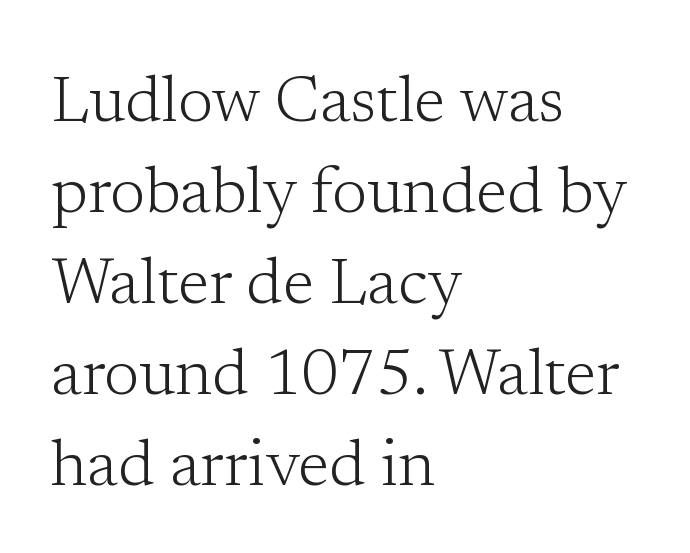
Q: Is the text bold? A: No.
Q: Is the text italic (slanted)? A: No, it is upright.
Q: Is the typeface a serif or a sans-serif typeface? A: Serif.
Q: Is the text underlined? A: No.
Q: How is the paragraph aligned? A: Left-aligned.
Q: Is the spacing between letters normal or unusually wide? A: Normal.
Q: Is the spacing between lines tight, normal or loose? A: Normal.
Q: Width (condensed, normal, or wide)? A: Normal.
Q: Stroke contrast? A: Low.
Q: x-height? A: Medium.
Q: Monospaced? A: No.
